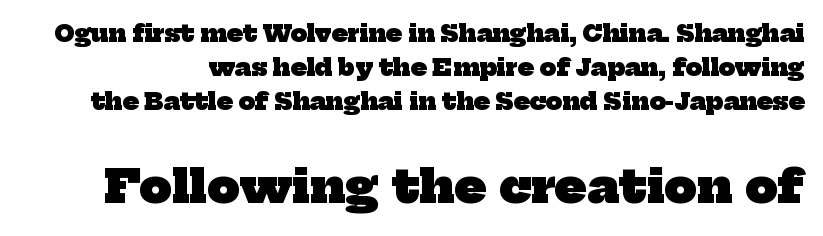
Q: Is the text bold? A: Yes.
Q: Is the typeface a serif or a sans-serif typeface? A: Serif.
Q: Is the text underlined? A: No.
Q: Is the spacing between letters normal or unusually wide? A: Normal.
Q: Is the spacing between lines tight, normal or loose? A: Normal.
Q: Which block of text is set in a larger size, the first (top) or the second (bottom)? A: The second (bottom) one.
Q: Width (condensed, normal, or wide)? A: Normal.
Q: Stroke contrast? A: Low.
Q: x-height? A: Medium.
Q: Monospaced? A: No.
